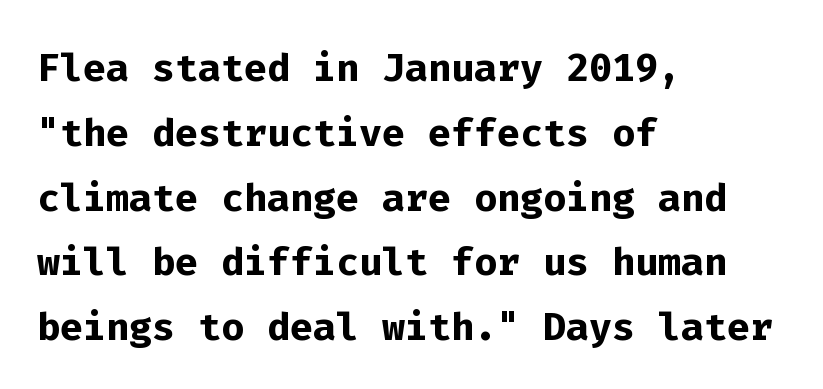
Q: Is the text bold? A: Yes.
Q: Is the text italic (slanted)? A: No, it is upright.
Q: Is the typeface a serif or a sans-serif typeface? A: Sans-serif.
Q: Is the text underlined? A: No.
Q: How is the paragraph aligned? A: Left-aligned.
Q: Is the spacing between letters normal or unusually wide? A: Normal.
Q: Width (condensed, normal, or wide)? A: Normal.
Q: Stroke contrast? A: Low.
Q: x-height? A: Medium.
Q: Monospaced? A: Yes.
